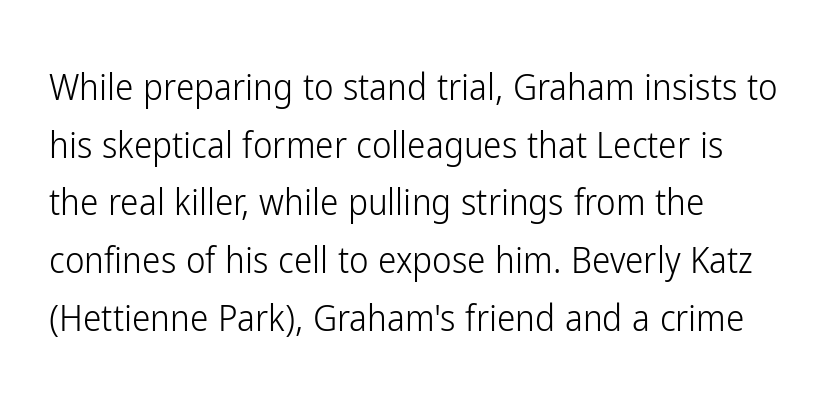
{"serif": "no", "italic": "no", "bold": "no", "weight": "light", "width": "condensed", "stroke_contrast": "low", "x_height": "medium", "monospaced": "no", "underline": "no", "align": "left", "line_spacing": "normal", "line_spacing_ratio": 1.56, "letter_spacing": "normal", "letter_spacing_em": 0.0, "glyph_px": 37}
